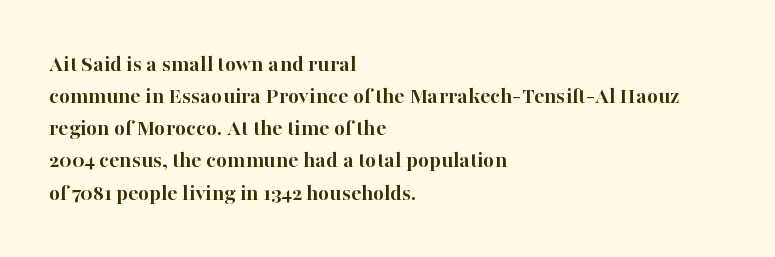
The image shows 24 px bold type, upright; set left-aligned, normal line spacing (1.34x), normal letter spacing, not underlined.
